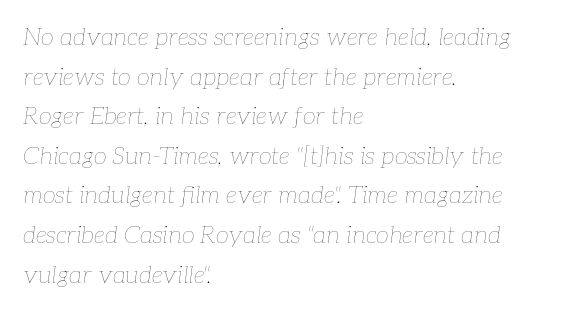
The image shows 24 px text type, italic (leaning right); set left-aligned, normal line spacing (1.65x), normal letter spacing, not underlined.
